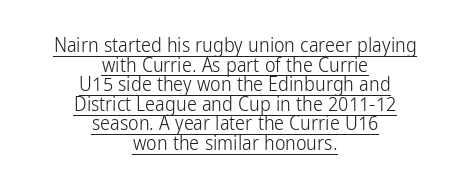
Q: Is the text bold? A: No.
Q: Is the text italic (slanted)? A: No, it is upright.
Q: Is the text underlined? A: Yes.
Q: How is the paragraph aligned? A: Centered.
Q: Is the spacing between letters normal or unusually wide? A: Normal.
Q: Is the spacing between lines tight, normal or loose? A: Tight.
